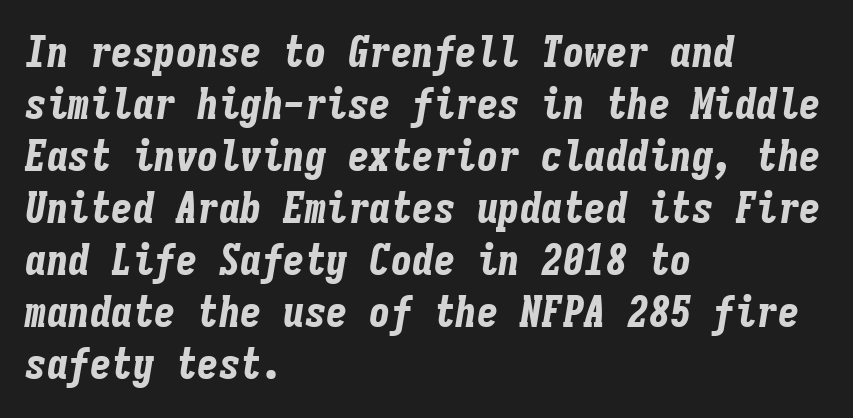
Do the characters align in a grid? Yes, the font is monospaced. Stroke thickness is high; the sample reads as a true bold. The line texture is even and compact thanks to regular tracking. The passage shown leans; its letterforms are oblique. The gap between lines stays unmarked.
